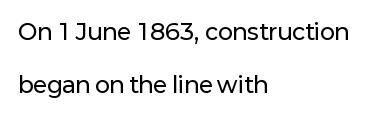
The image shows 22 px text type, upright; set left-aligned, loose line spacing (2.43x), normal letter spacing, not underlined.
